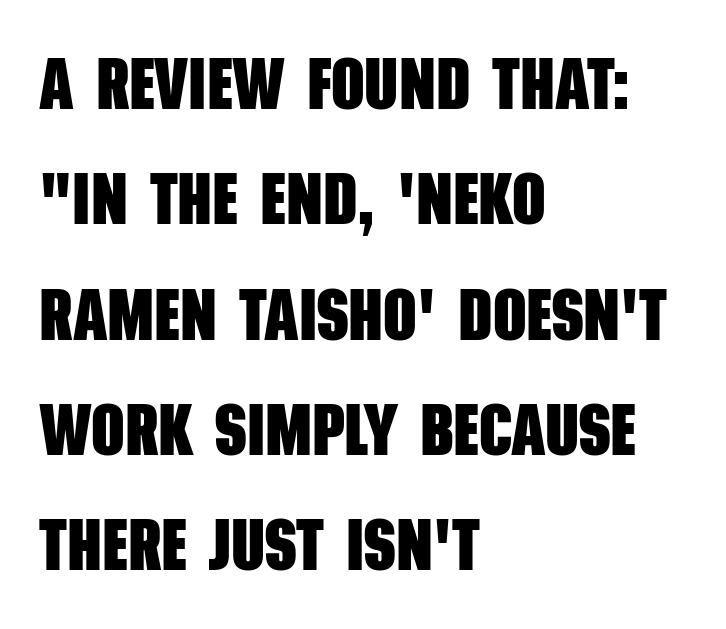
Is this a fixed-width face? No — the glyphs have proportional, varying widths. I'd describe the lettering as bold — thick and assertive. The paragraph has a hard left edge and a soft right edge. The line-height multiplier appears to be the usual default. The letters carry no serifs — their stems end cleanly without finishing strokes. Unmarked baselines from the first word to the last.
